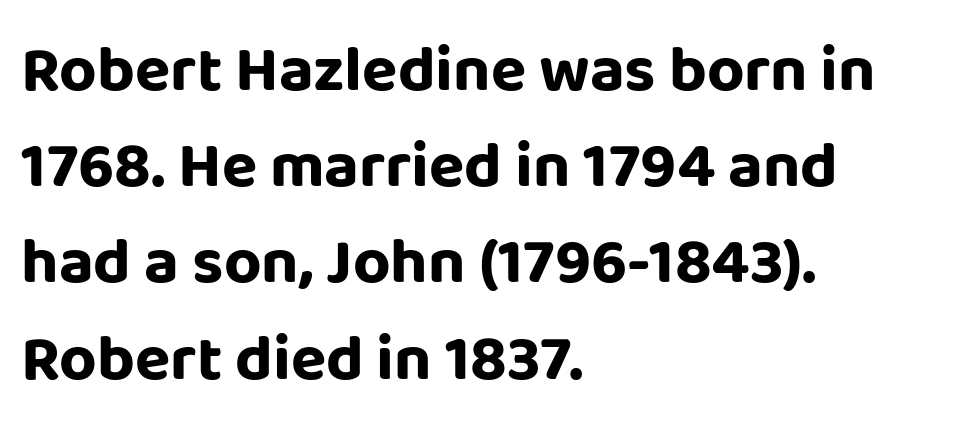
The image shows 65 px bold sans-serif type, upright; set left-aligned, normal line spacing (1.48x), normal letter spacing, not underlined; low stroke contrast and a large x-height.
